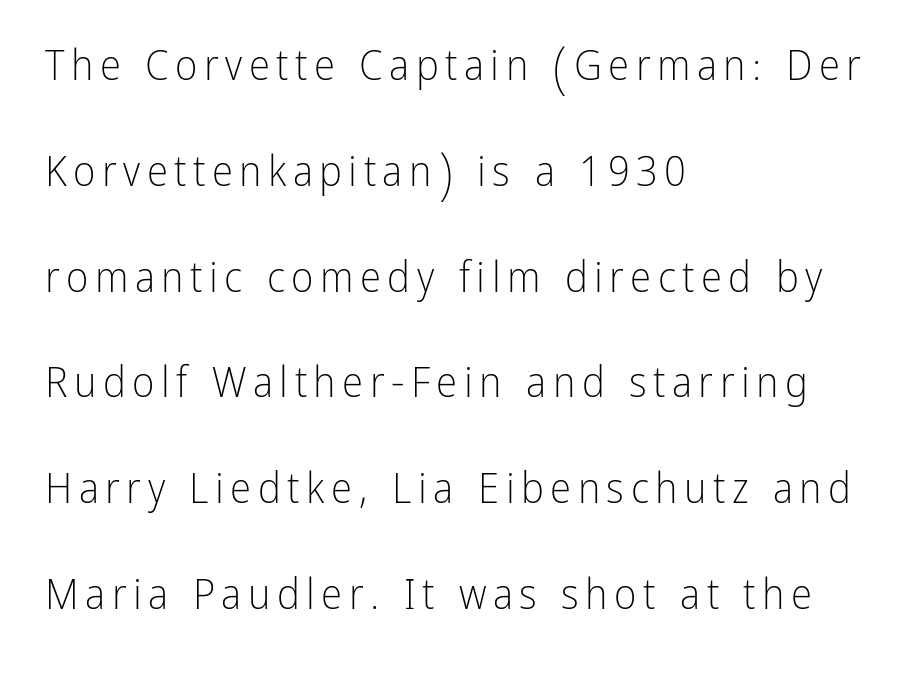
{"serif": "no", "italic": "no", "bold": "no", "weight": "light", "width": "condensed", "stroke_contrast": "low", "x_height": "medium", "monospaced": "no", "underline": "no", "align": "left", "line_spacing": "loose", "line_spacing_ratio": 2.46, "glyph_px": 43}
